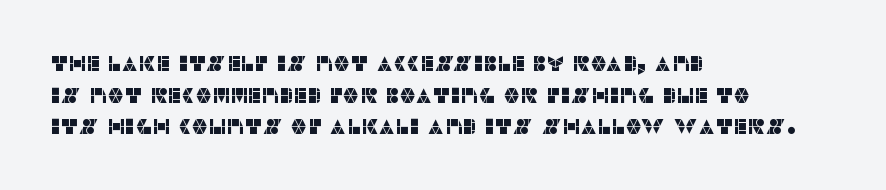
Has an underline been added? It has not. Do the letters lean? They stand straight. Notice how descenders clear the ascenders below comfortably — that's standard leading. The line texture is even and compact thanks to regular tracking.
